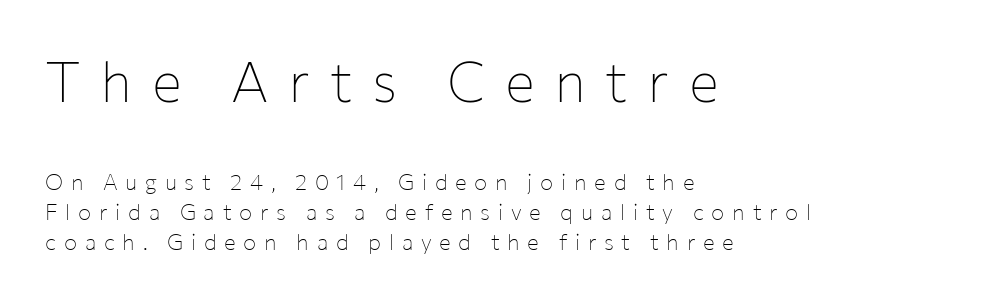
The font family rendered here belongs to the sans-serif group. Quick note: interline space is typical. Larger block? The one above; the one below is distinctly smaller. The specimen omits any rule beneath the text block's lines. Does the lettering tilt? It doesn't — this is upright. Each stroke keeps to a modest, everyday thickness or less.
